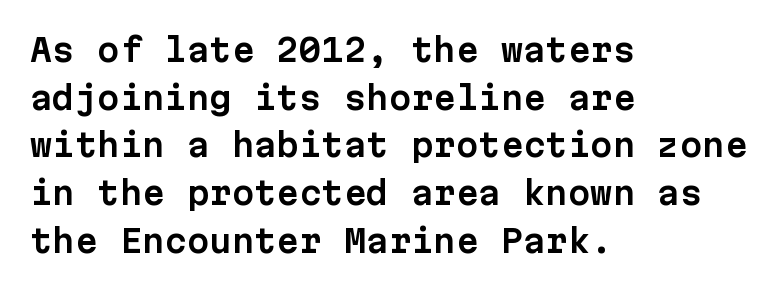
Think of a typewriter: that constant character pitch is what you see here. Do the letters lean? They stand straight. The letters carry no serifs — their stems end cleanly without finishing strokes. Regarding leading, the lines here are spaced in the standard way. Reading down the block, your eye returns to a fixed left position each line.
